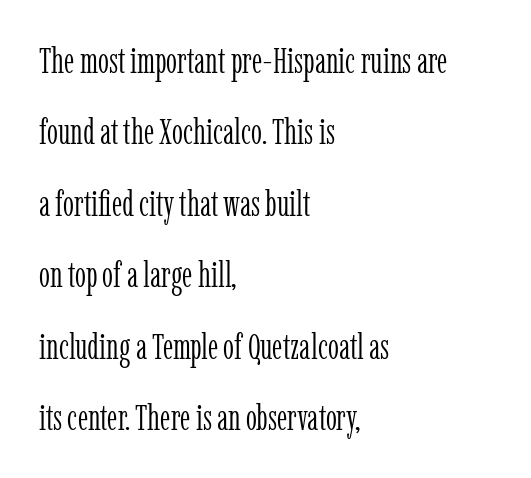
{"serif": "yes", "italic": "no", "bold": "no", "weight": "light", "width": "condensed", "stroke_contrast": "low", "x_height": "medium", "monospaced": "no", "underline": "no", "align": "left", "line_spacing": "loose", "line_spacing_ratio": 2.04, "letter_spacing": "normal", "letter_spacing_em": 0.0, "glyph_px": 35}
